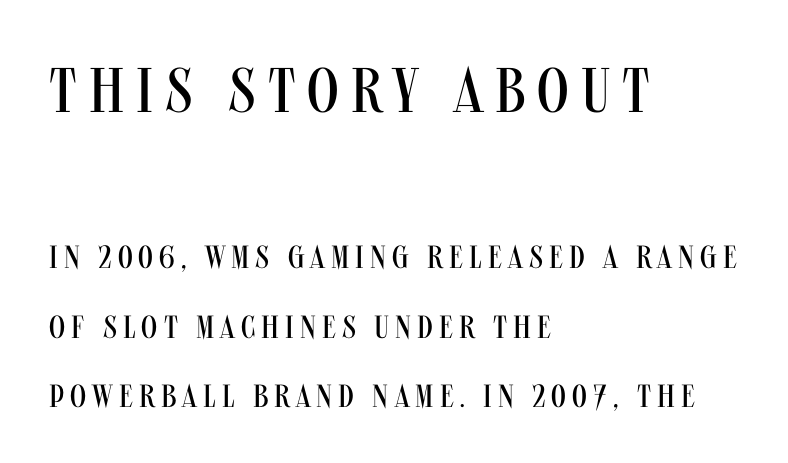
Students, observe: this is what heavily led, spacious text looks like. Here the first block reads like a headline and the second like body copy. Heft: none added — not bold. Does the copy run flush right? No — it runs flush left.
